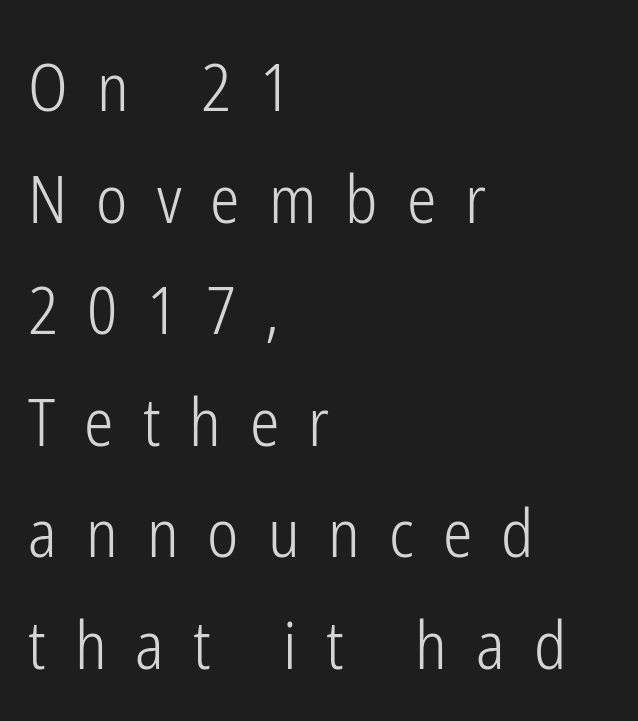
Q: Is the text bold? A: No.
Q: Is the text italic (slanted)? A: No, it is upright.
Q: Is the typeface a serif or a sans-serif typeface? A: Sans-serif.
Q: Is the text underlined? A: No.
Q: How is the paragraph aligned? A: Left-aligned.
Q: Is the spacing between letters normal or unusually wide? A: Unusually wide.
Q: Is the spacing between lines tight, normal or loose? A: Normal.
Q: Width (condensed, normal, or wide)? A: Condensed.
Q: Stroke contrast? A: Low.
Q: x-height? A: Medium.
Q: Monospaced? A: No.
